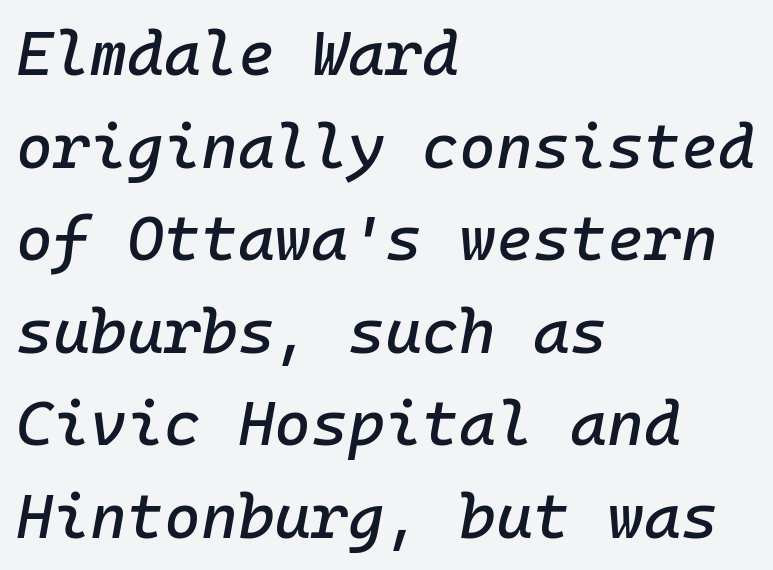
What stands out about the letter spacing? Nothing — it is the standard amount. The text block is weighted toward the left margin, trailing off unevenly rightward. Tall strokes in this sample are angled rather than plumb. The face used here is monospaced, like something from a code editor. One glance says typical: line gaps are just what's usual. Descender tails drop into unmarked territory.
